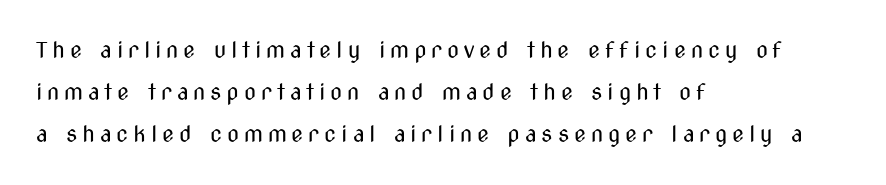
{"italic": "no", "bold": "no", "underline": "no", "align": "left", "line_spacing": "loose", "line_spacing_ratio": 1.91, "letter_spacing": "wide", "letter_spacing_em": 0.22, "glyph_px": 22}
